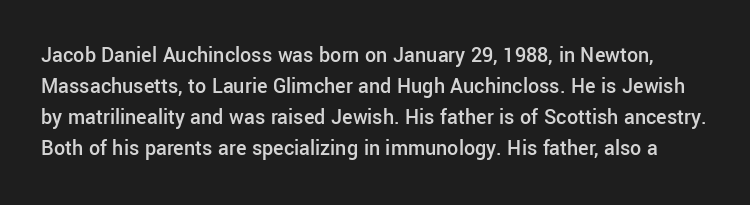
The image shows 22 px text type, upright; set normal line spacing (1.41x), normal letter spacing, not underlined.
